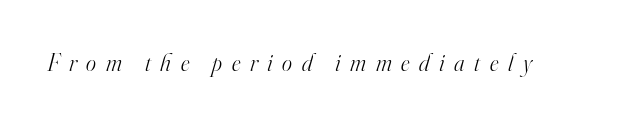
The image shows 24 px text type, italic (leaning right); set unusually wide letter spacing (+0.4 em), not underlined.
